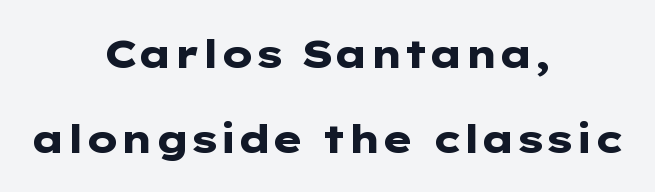
Q: Is the text bold? A: Yes.
Q: Is the text italic (slanted)? A: No, it is upright.
Q: Is the typeface a serif or a sans-serif typeface? A: Sans-serif.
Q: Is the text underlined? A: No.
Q: How is the paragraph aligned? A: Centered.
Q: Is the spacing between letters normal or unusually wide? A: Normal.
Q: Is the spacing between lines tight, normal or loose? A: Loose.
Q: Width (condensed, normal, or wide)? A: Wide.
Q: Stroke contrast? A: Low.
Q: x-height? A: Medium.
Q: Monospaced? A: No.
